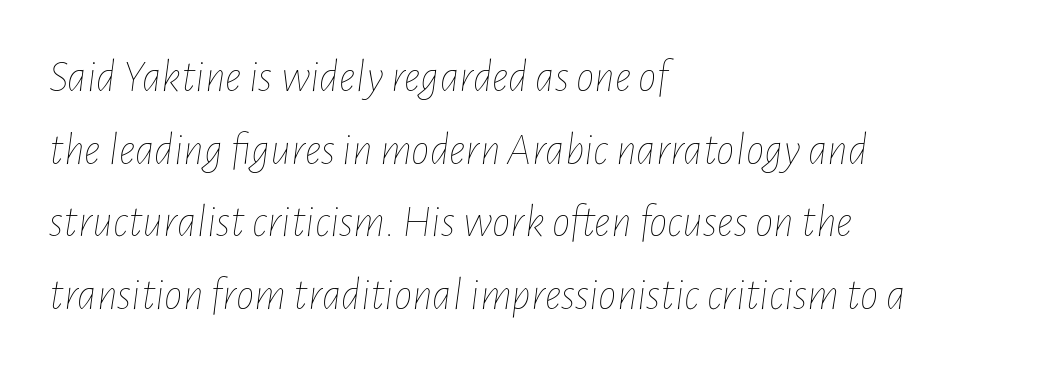
The compositor pushed each line to the left boundary. Lines of text with bare space underneath. These lines are rendered in a variable-pitch font. Bold? No — there's no thickening of the strokes. Whoever set this chose a conventional vertical rhythm.
